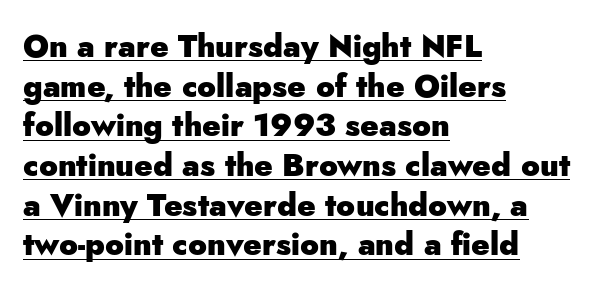
The image shows 31 px heavy sans-serif type, upright; set left-aligned, normal line spacing (1.28x), normal letter spacing, underlined; low stroke contrast and a small x-height.
